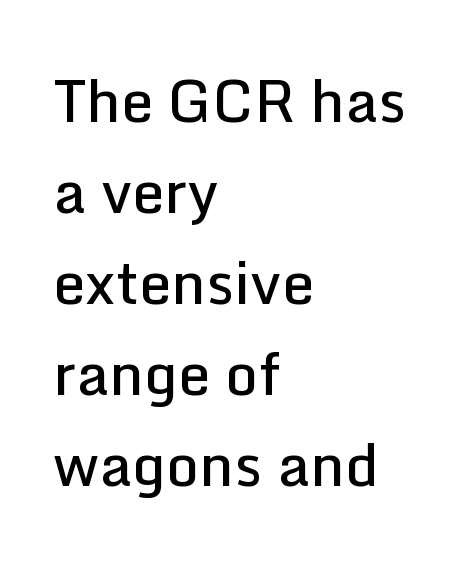
{"serif": "no", "italic": "no", "bold": "semi", "weight": "semibold", "width": "normal", "stroke_contrast": "low", "x_height": "medium", "monospaced": "no", "underline": "no", "align": "left", "line_spacing": "normal", "line_spacing_ratio": 1.57, "letter_spacing": "normal", "letter_spacing_em": 0.0, "glyph_px": 58}
